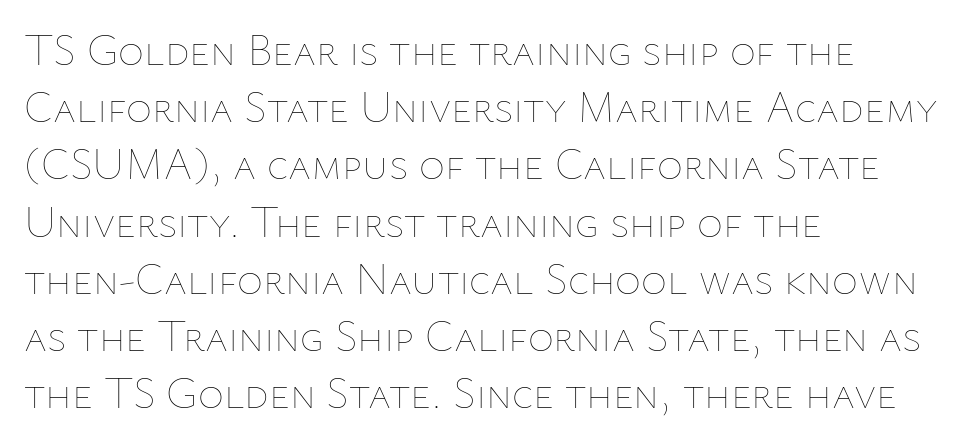
{"italic": "no", "bold": "no", "weight": "thin", "width": "normal", "stroke_contrast": "low", "x_height": "medium", "monospaced": "no", "underline": "no", "align": "left", "line_spacing": "normal", "line_spacing_ratio": 1.3, "letter_spacing": "normal", "letter_spacing_em": 0.0, "glyph_px": 44}
